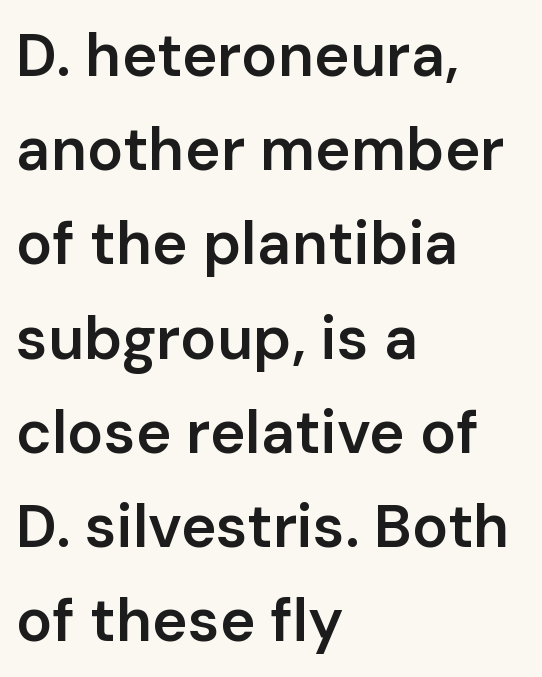
The image shows 60 px semibold sans-serif type, upright; set left-aligned, normal line spacing (1.57x), normal letter spacing, not underlined; low stroke contrast and a medium x-height.
